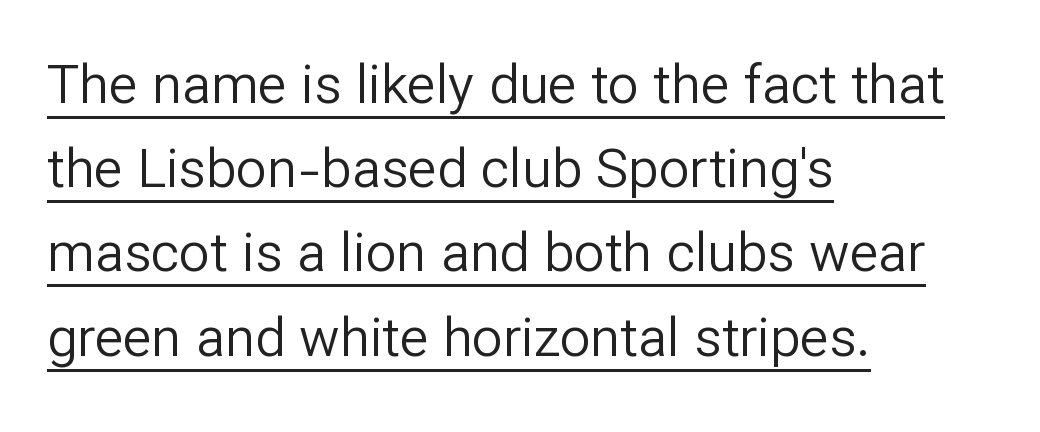
{"serif": "no", "italic": "no", "bold": "no", "weight": "regular", "width": "normal", "stroke_contrast": "low", "x_height": "medium", "monospaced": "no", "underline": "yes", "align": "left", "line_spacing": "normal", "line_spacing_ratio": 1.56, "letter_spacing": "normal", "letter_spacing_em": 0.0, "glyph_px": 54}
